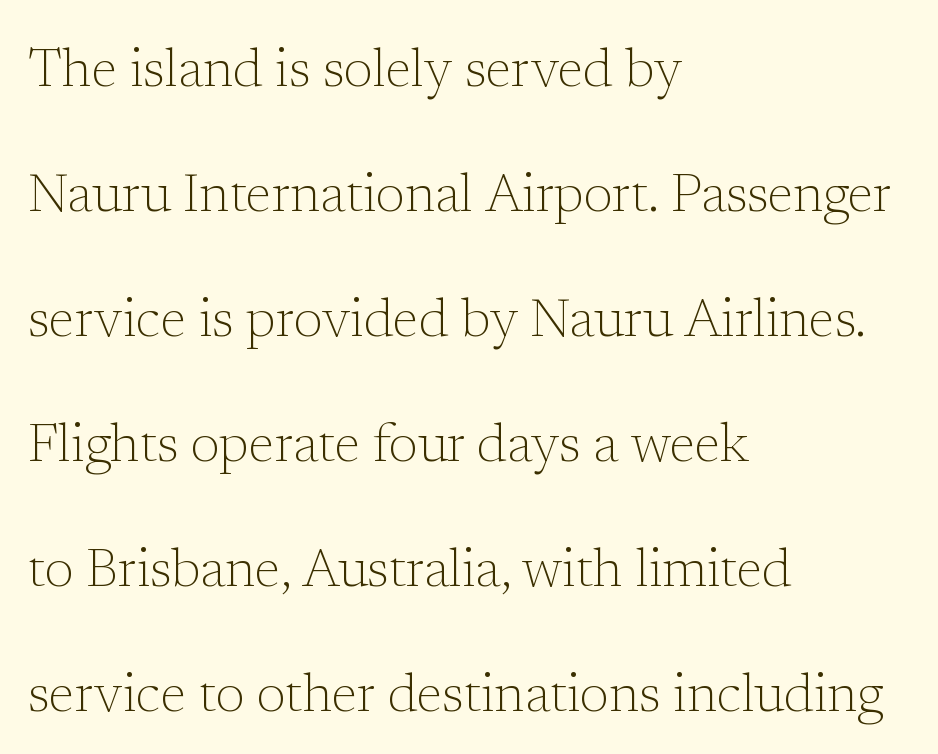
Q: Is the text bold? A: No.
Q: Is the text italic (slanted)? A: No, it is upright.
Q: Is the typeface a serif or a sans-serif typeface? A: Serif.
Q: Is the text underlined? A: No.
Q: How is the paragraph aligned? A: Left-aligned.
Q: Is the spacing between letters normal or unusually wide? A: Normal.
Q: Is the spacing between lines tight, normal or loose? A: Loose.
Q: Width (condensed, normal, or wide)? A: Normal.
Q: Stroke contrast? A: Low.
Q: x-height? A: Medium.
Q: Monospaced? A: No.
